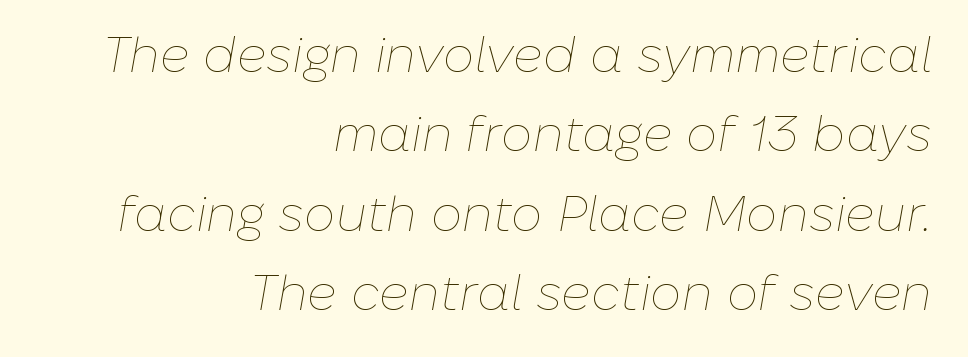
Q: Is the text bold? A: No.
Q: Is the text italic (slanted)? A: Yes, it leans right by about 10 degrees.
Q: Is the text underlined? A: No.
Q: How is the paragraph aligned? A: Right-aligned.
Q: Is the spacing between letters normal or unusually wide? A: Normal.
Q: Is the spacing between lines tight, normal or loose? A: Normal.
Q: Width (condensed, normal, or wide)? A: Normal.
Q: Stroke contrast? A: Low.
Q: x-height? A: Medium.
Q: Monospaced? A: No.
